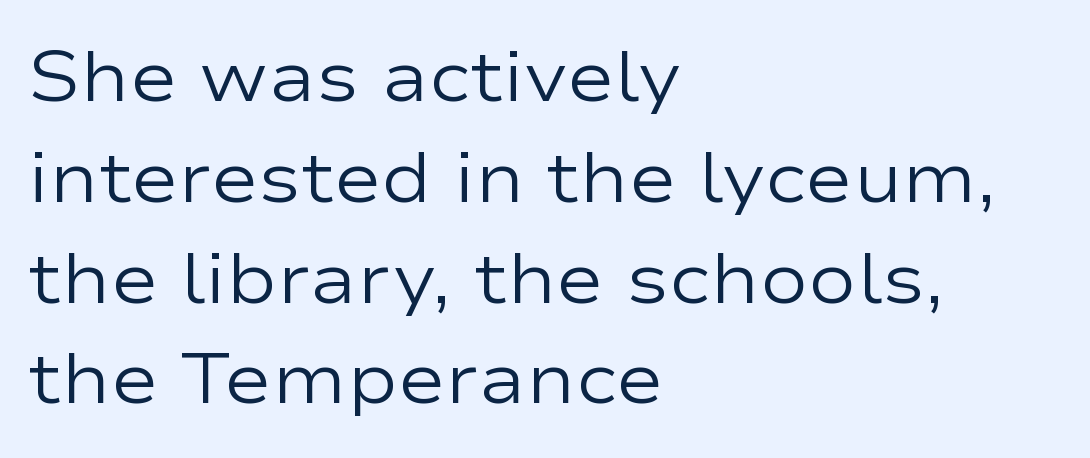
You could not count columns in this text — the font is proportionally spaced. The passage shown has conventional tracking throughout. Observe the absence of serifs on each vertical stroke in this sample. Each stroke keeps to a modest, everyday thickness or less.
